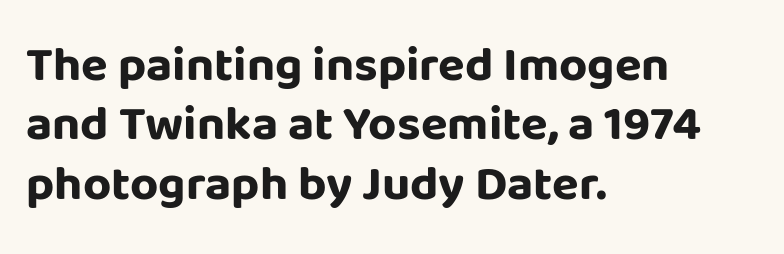
As a designer I'd log this as weight 700, bold. Default kerning and tracking; the words read as compact shapes. Every row of glyphs begins at an identical x-position on the left. The passage shown is typeset with a sans-serif family.
